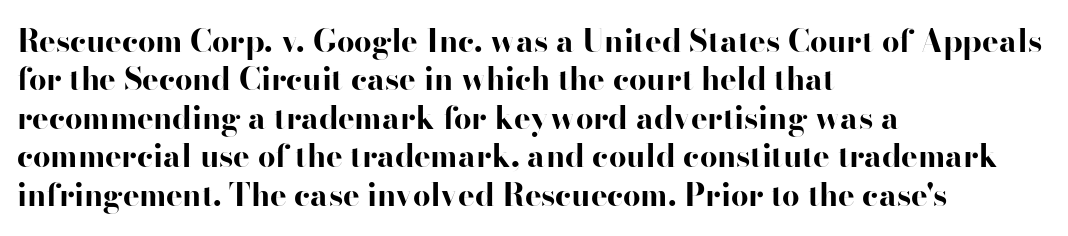
{"serif": "no", "italic": "no", "bold": "yes", "weight": "bold", "width": "wide", "stroke_contrast": "high", "x_height": "small", "monospaced": "no", "underline": "no", "align": "left", "line_spacing_ratio": 1.24, "letter_spacing": "normal", "letter_spacing_em": 0.0, "glyph_px": 31}
